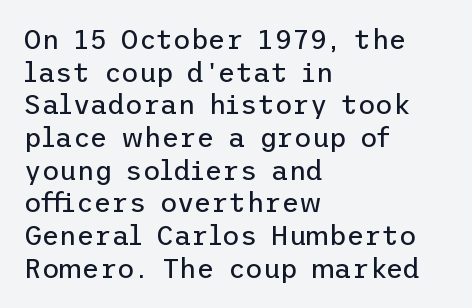
Q: Is the text bold? A: No.
Q: Is the text italic (slanted)? A: No, it is upright.
Q: Is the text underlined? A: No.
Q: How is the paragraph aligned? A: Left-aligned.
Q: Is the spacing between letters normal or unusually wide? A: Normal.
